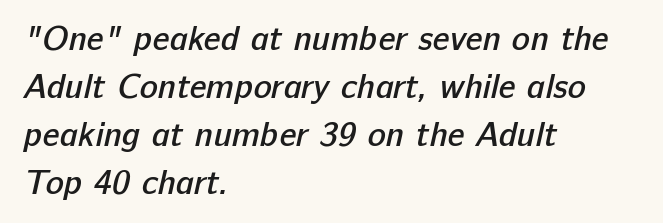
{"serif": "no", "bold": "semi", "weight": "semibold", "width": "normal", "stroke_contrast": "low", "x_height": "medium", "monospaced": "no", "underline": "no", "align": "left", "line_spacing": "normal", "line_spacing_ratio": 1.41, "letter_spacing": "normal", "letter_spacing_em": 0.0, "glyph_px": 34}
